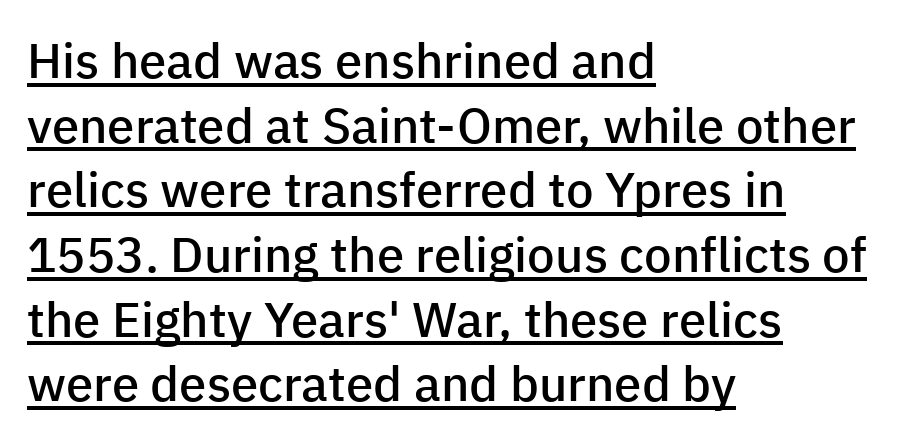
Q: Is the text bold? A: Semi-bold.
Q: Is the text italic (slanted)? A: No, it is upright.
Q: Is the typeface a serif or a sans-serif typeface? A: Sans-serif.
Q: Is the text underlined? A: Yes.
Q: How is the paragraph aligned? A: Left-aligned.
Q: Is the spacing between letters normal or unusually wide? A: Normal.
Q: Is the spacing between lines tight, normal or loose? A: Normal.
Q: Width (condensed, normal, or wide)? A: Normal.
Q: Stroke contrast? A: Low.
Q: x-height? A: Medium.
Q: Monospaced? A: No.
